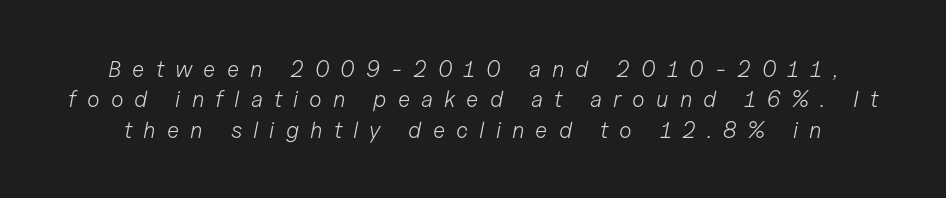
Q: Is the text bold? A: No.
Q: Is the text italic (slanted)? A: Yes, it leans right by about 11 degrees.
Q: Is the text underlined? A: No.
Q: Is the spacing between letters normal or unusually wide? A: Unusually wide.
Q: Is the spacing between lines tight, normal or loose? A: Normal.
